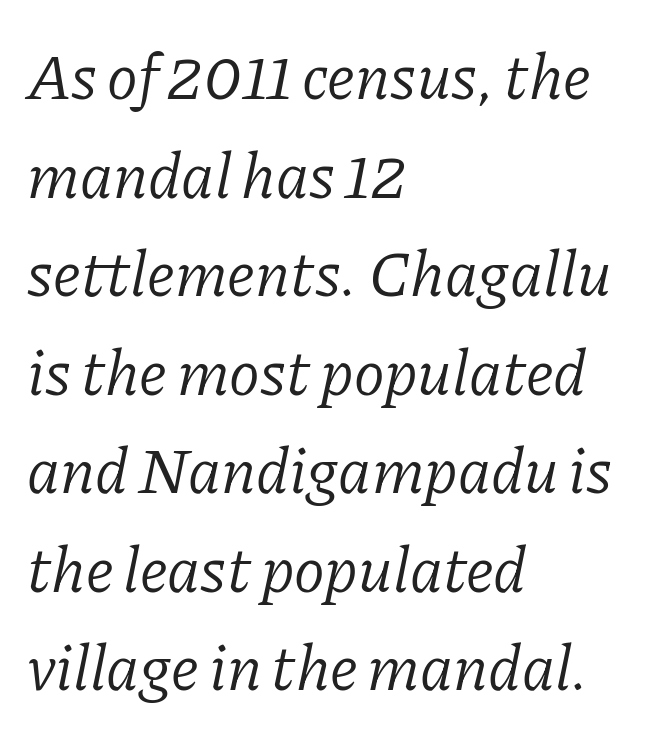
The letters advance in unequal steps, a hallmark of proportional type. Words appear dense and cohesive because spacing is normal. The passage shown leans; its letterforms are oblique. Letterform terminals end in serifs throughout the passage. Rows of type keep a routine distance in the vertical direction. Compared with a centered layout, this one pins lines to the left instead.
